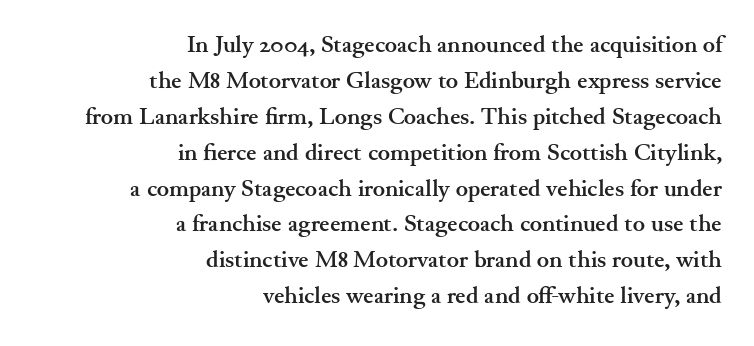
Compared with an ordinary text face, these strokes are far heavier — a full bold. Italic? Not at all — the glyphs are vertical. The ragged edge is on the left, which tells us the setting is flush right. Unmarked baselines from the first word to the last. The gaps between neighbouring characters are ordinary and unremarkable.
